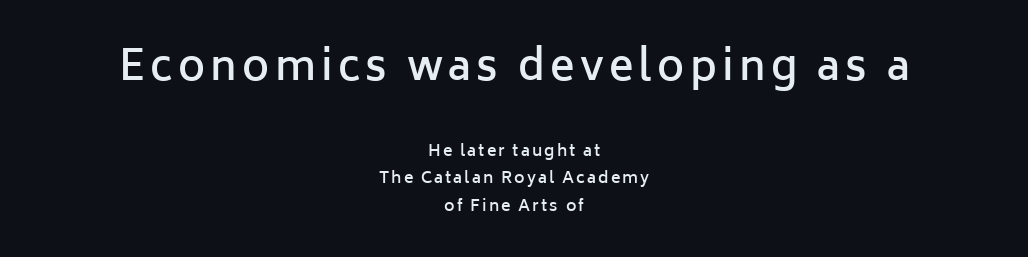
Q: Is the text bold? A: Semi-bold.
Q: Is the text italic (slanted)? A: No, it is upright.
Q: Is the typeface a serif or a sans-serif typeface? A: Sans-serif.
Q: Is the text underlined? A: No.
Q: How is the paragraph aligned? A: Centered.
Q: Which block of text is set in a larger size, the first (top) or the second (bottom)? A: The first (top) one.
Q: Width (condensed, normal, or wide)? A: Normal.
Q: Stroke contrast? A: Low.
Q: x-height? A: Medium.
Q: Monospaced? A: No.
